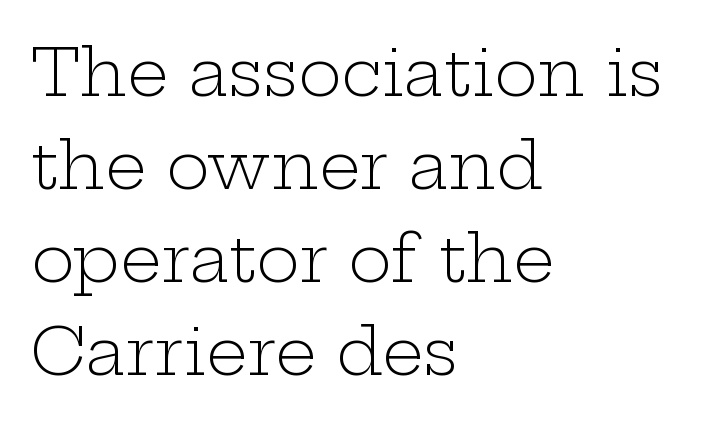
The image shows 65 px light, wide serif type, upright; set left-aligned, normal line spacing (1.43x), normal letter spacing, not underlined; low stroke contrast and a medium x-height.
